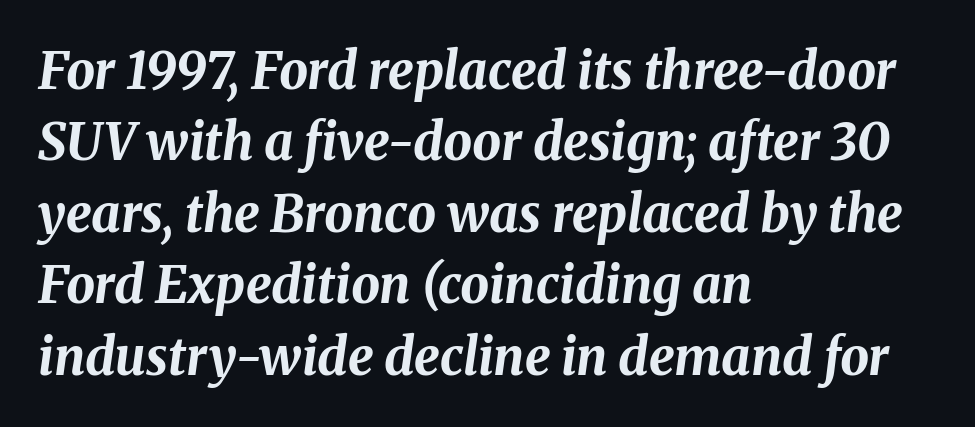
Q: Is the text bold? A: Yes.
Q: Is the text italic (slanted)? A: Yes, it leans right by about 8 degrees.
Q: Is the text underlined? A: No.
Q: How is the paragraph aligned? A: Left-aligned.
Q: Is the spacing between letters normal or unusually wide? A: Normal.
Q: Is the spacing between lines tight, normal or loose? A: Normal.
Q: Width (condensed, normal, or wide)? A: Normal.
Q: Stroke contrast? A: Medium.
Q: x-height? A: Medium.
Q: Monospaced? A: No.
